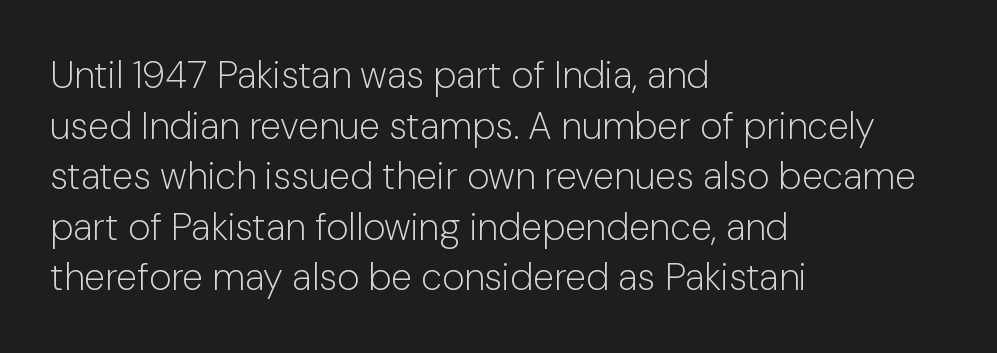
The image shows 38 px light sans-serif type, upright; set left-aligned, normal line spacing (1.33x), normal letter spacing, not underlined; low stroke contrast and a medium x-height.
